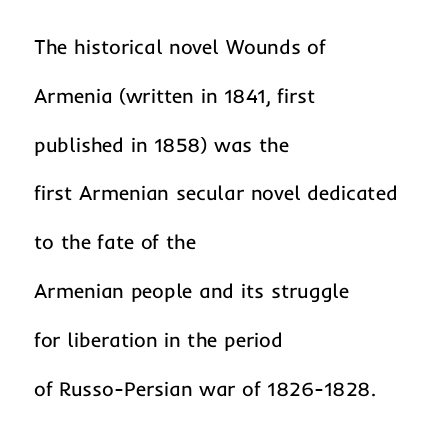
{"italic": "no", "bold": "no", "underline": "no", "align": "left", "line_spacing": "loose", "line_spacing_ratio": 2.44, "letter_spacing": "normal", "letter_spacing_em": 0.0, "glyph_px": 20}
